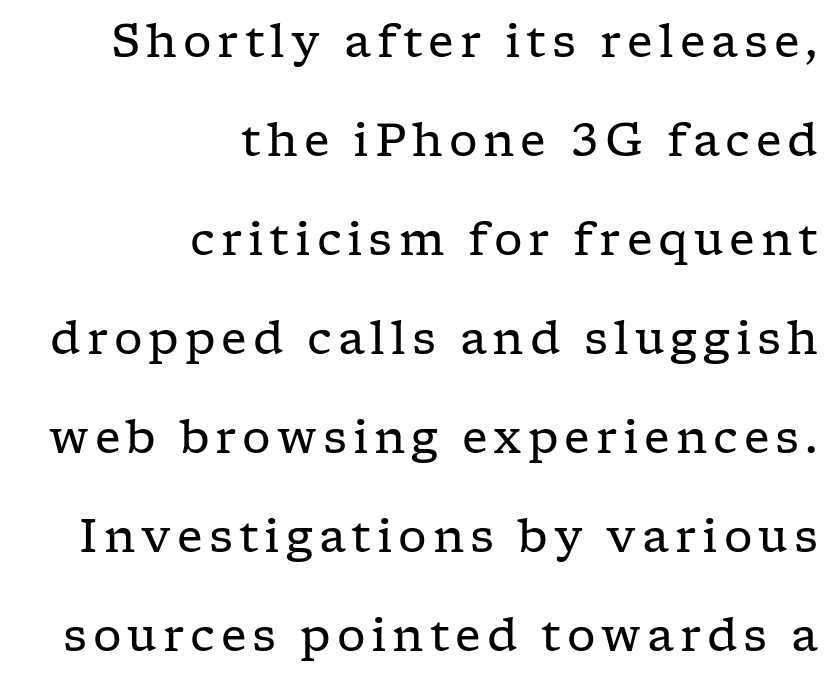
The image shows 45 px regular-weight, wide serif type, upright; set right-aligned, loose line spacing (2.2x), not underlined; low stroke contrast and a medium x-height.
